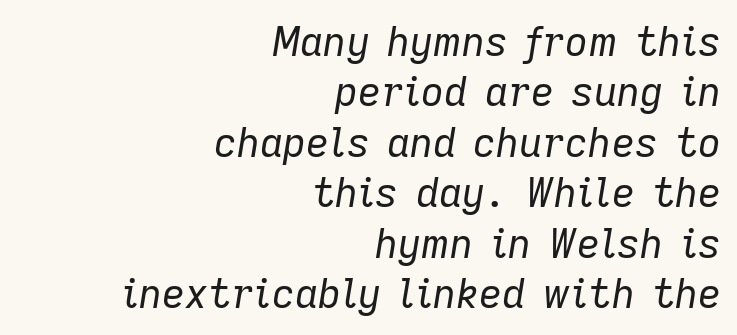
The rendering uses natural spacing where letterforms have individual widths. Does the copy run flush right? Yes — the right margin is perfectly even. The face used here has a pronounced slope to its letters. The space between consecutive lines is moderate. A bare baseline throughout the passage.
